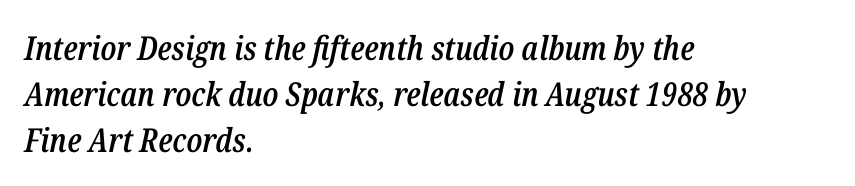
Character widths vary here, with narrow letters taking less room than wide ones. Successive baselines arrive at the customary interval. The strip under each line holds only bare page. The strokes are fattened partway — semibold, not bold. Students, note that the glyphs here touch the page at normal intervals. Short and long lines alike share a common starting point at left.
